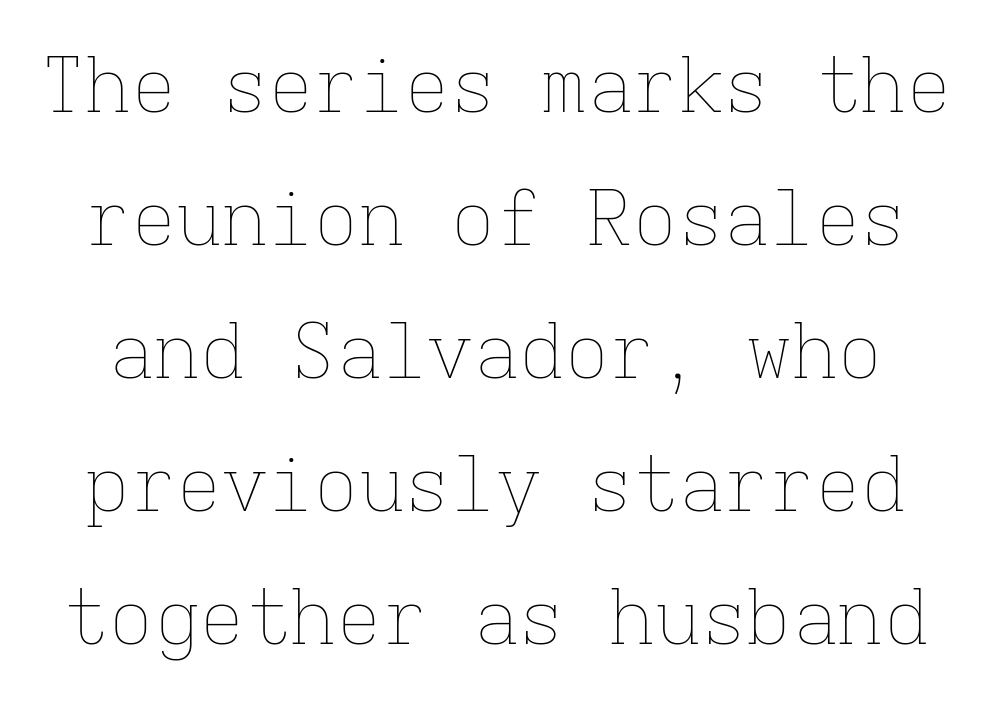
Type without underlining. The letters march in equal steps, a hallmark of fixed-pitch type. Tracking here is standard; glyphs follow each other at the usual distance. If you drew a line through each stem, it would be perfectly vertical.
